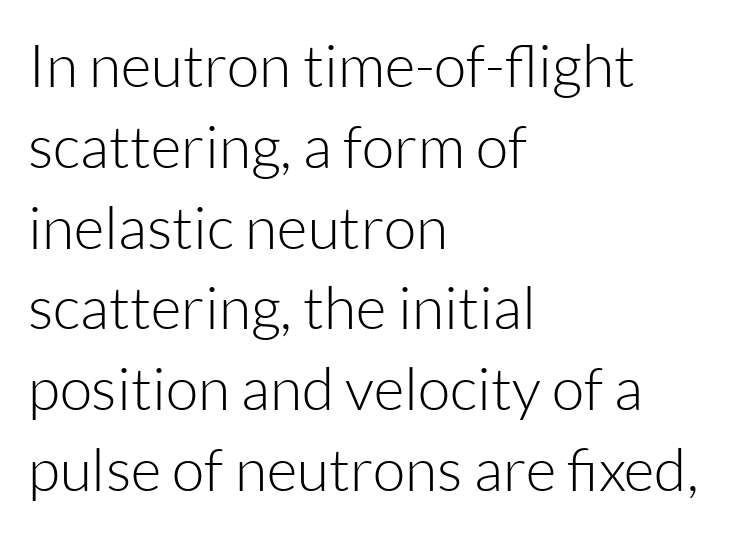
{"serif": "no", "italic": "no", "bold": "no", "weight": "light", "width": "normal", "stroke_contrast": "low", "x_height": "medium", "monospaced": "no", "underline": "no", "align": "left", "line_spacing": "normal", "line_spacing_ratio": 1.37, "letter_spacing": "normal", "letter_spacing_em": 0.0, "glyph_px": 59}
